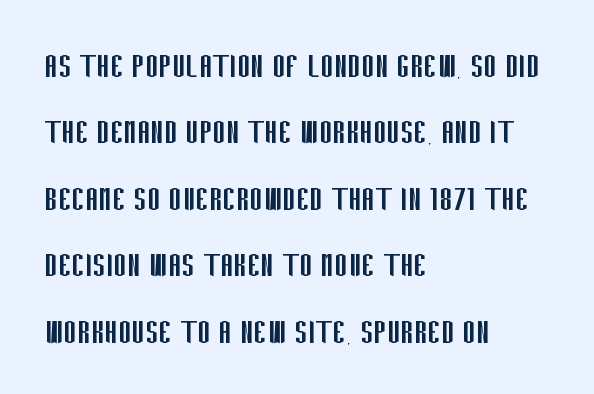
Look at the bottom of the vertical strokes: they stop flat, with no serifs. Typeset ragged right — the left edge is the straight one. The letters stand upright; this is a roman face. Note the varied advance widths — an 'i' is clearly narrower than an 'm'. These lines keep a tight, regular rhythm from letter to letter. The lines sit at an ordinary, default distance from one another.
